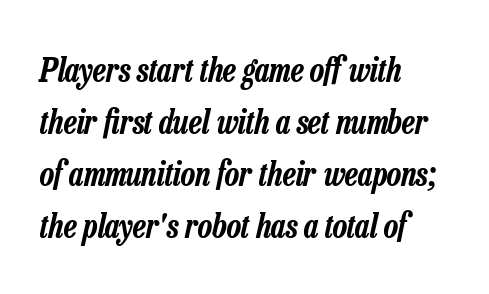
Q: Is the text italic (slanted)? A: Yes, it leans right by about 13 degrees.
Q: Is the text underlined? A: No.
Q: How is the paragraph aligned? A: Left-aligned.
Q: Is the spacing between letters normal or unusually wide? A: Normal.
Q: Is the spacing between lines tight, normal or loose? A: Normal.
Q: Width (condensed, normal, or wide)? A: Condensed.
Q: Stroke contrast? A: Low.
Q: x-height? A: Medium.
Q: Monospaced? A: No.
